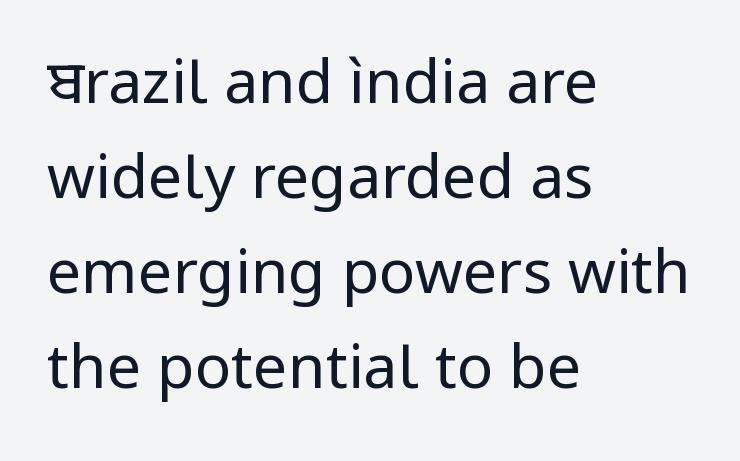
Q: Is the text bold? A: No.
Q: Is the text italic (slanted)? A: No, it is upright.
Q: Is the typeface a serif or a sans-serif typeface? A: Sans-serif.
Q: Is the text underlined? A: No.
Q: How is the paragraph aligned? A: Left-aligned.
Q: Is the spacing between letters normal or unusually wide? A: Normal.
Q: Is the spacing between lines tight, normal or loose? A: Normal.
Q: Width (condensed, normal, or wide)? A: Normal.
Q: Stroke contrast? A: Low.
Q: x-height? A: Medium.
Q: Monospaced? A: No.
